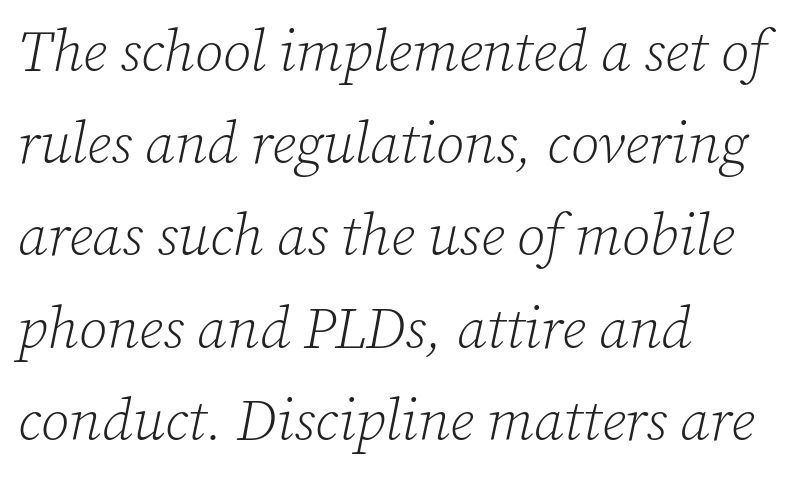
The image shows 58 px light serif type, italic (leaning right); set left-aligned, normal line spacing (1.59x), normal letter spacing, not underlined; low stroke contrast and a medium x-height.
